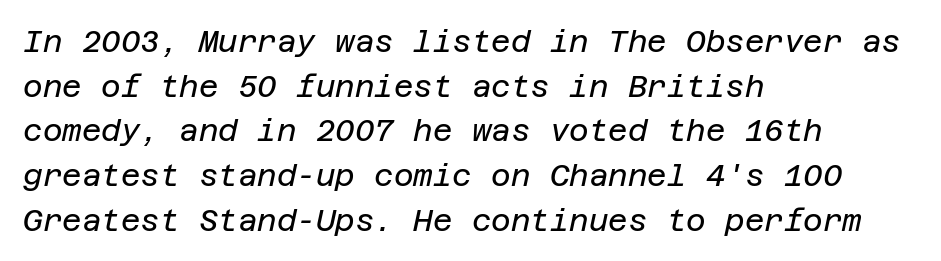
You can tell it's italic because the verticals aren't actually vertical. Unbolded letterforms with no extra heft. The foot of each line stays bare and open. These lines sit exactly where default settings would place them.
